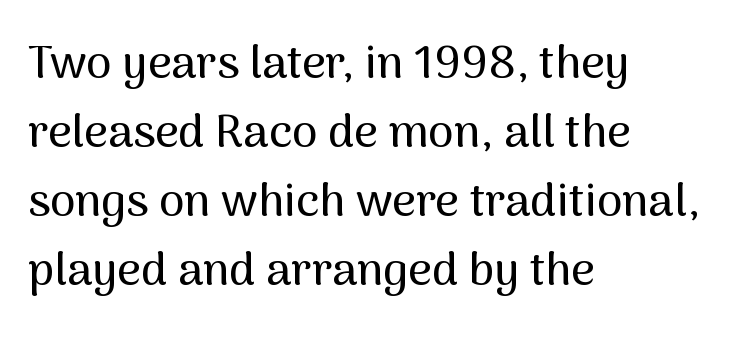
{"serif": "no", "italic": "no", "width": "normal", "stroke_contrast": "medium", "x_height": "medium", "monospaced": "no", "underline": "no", "align": "left", "line_spacing": "normal", "line_spacing_ratio": 1.5, "letter_spacing": "normal", "letter_spacing_em": 0.0, "glyph_px": 46}
